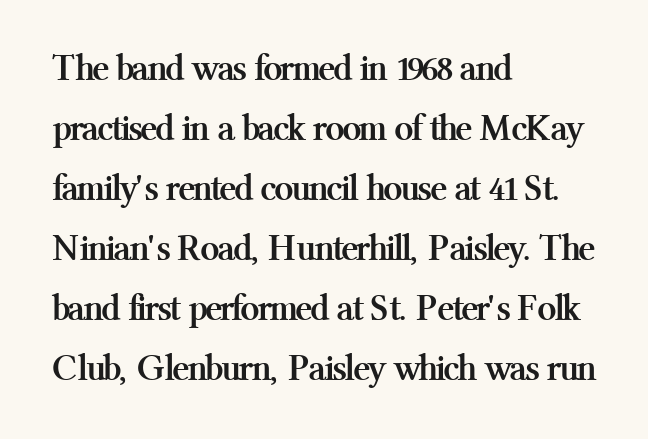
{"serif": "yes", "italic": "no", "bold": "yes", "weight": "semibold", "width": "normal", "stroke_contrast": "medium", "x_height": "medium", "monospaced": "no", "underline": "no", "align": "left", "line_spacing": "normal", "line_spacing_ratio": 1.58, "letter_spacing": "normal", "letter_spacing_em": 0.0, "glyph_px": 38}
